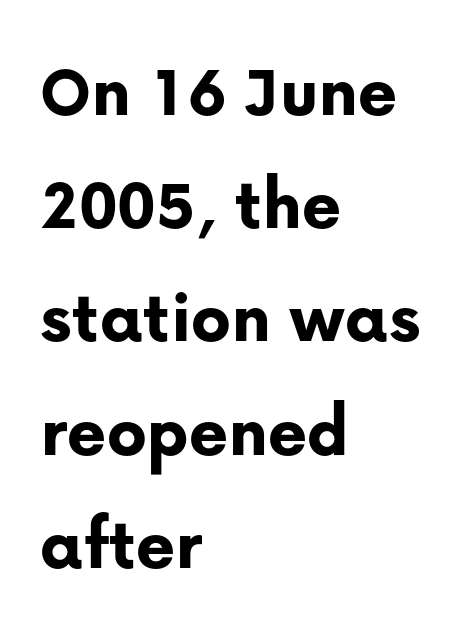
The image shows 75 px bold sans-serif type, upright; set left-aligned, normal line spacing (1.51x), normal letter spacing, not underlined; low stroke contrast and a medium x-height.
